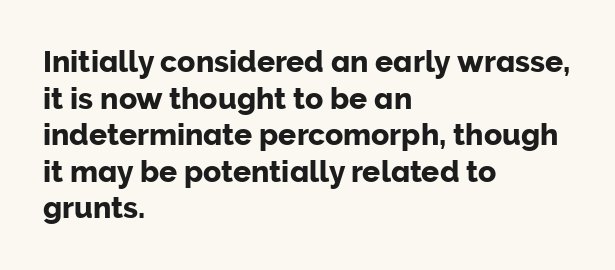
The image shows 30 px sans-serif type, upright; set left-aligned, line spacing 1.22x, normal letter spacing, not underlined; low stroke contrast and a medium x-height.
